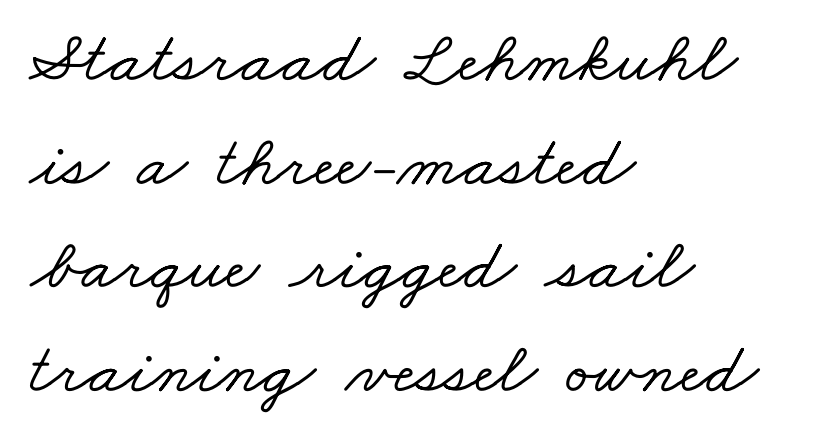
{"serif": "yes", "width": "wide", "stroke_contrast": "low", "x_height": "small", "monospaced": "no", "underline": "no", "align": "left", "line_spacing": "normal", "line_spacing_ratio": 1.42, "letter_spacing": "normal", "letter_spacing_em": 0.0, "glyph_px": 73}
